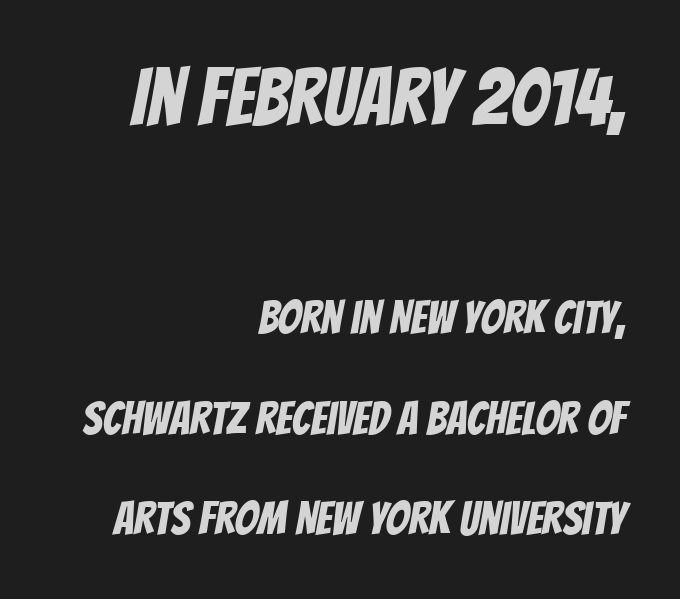
Q: Is the typeface a serif or a sans-serif typeface? A: Sans-serif.
Q: Is the text underlined? A: No.
Q: How is the paragraph aligned? A: Right-aligned.
Q: Is the spacing between letters normal or unusually wide? A: Normal.
Q: Is the spacing between lines tight, normal or loose? A: Loose.
Q: Which block of text is set in a larger size, the first (top) or the second (bottom)? A: The first (top) one.
Q: Width (condensed, normal, or wide)? A: Condensed.
Q: Stroke contrast? A: Low.
Q: x-height? A: Large.
Q: Monospaced? A: No.
